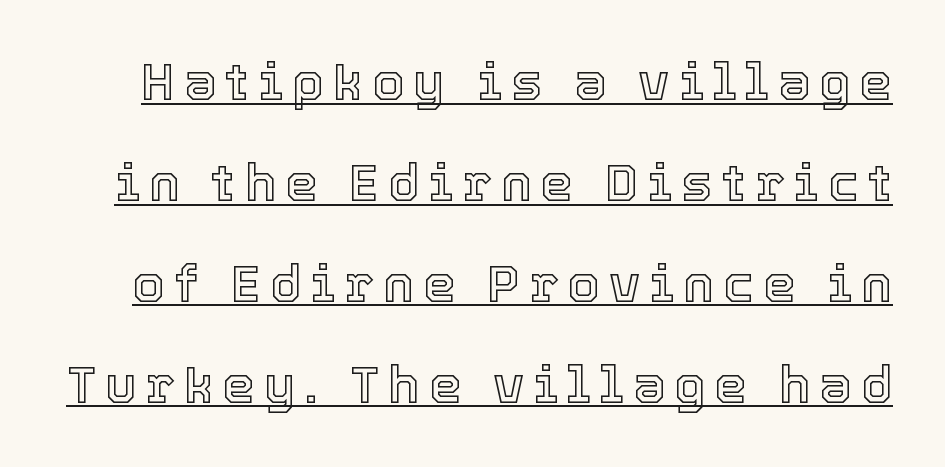
{"italic": "no", "width": "normal", "x_height": "medium", "monospaced": "no", "underline": "yes", "line_spacing": "loose", "line_spacing_ratio": 1.94, "glyph_px": 52}
